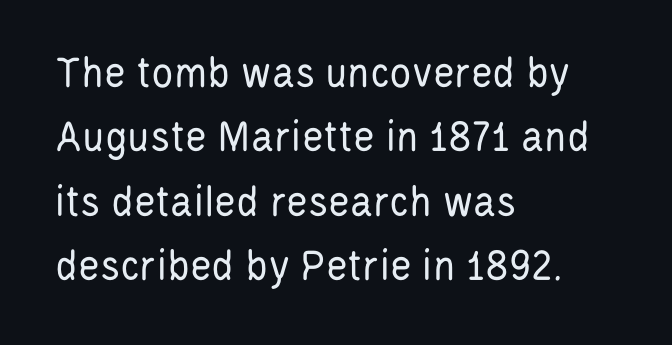
{"serif": "no", "italic": "no", "bold": "no", "weight": "regular", "width": "condensed", "stroke_contrast": "low", "x_height": "large", "monospaced": "no", "underline": "no", "align": "left", "line_spacing": "normal", "line_spacing_ratio": 1.4, "letter_spacing": "normal", "letter_spacing_em": 0.0, "glyph_px": 46}
